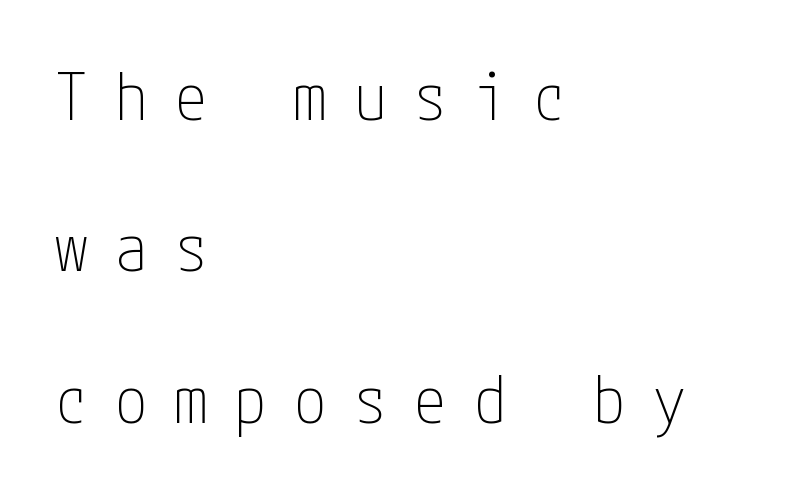
Q: Is the text bold? A: No.
Q: Is the text italic (slanted)? A: No, it is upright.
Q: Is the typeface a serif or a sans-serif typeface? A: Sans-serif.
Q: Is the text underlined? A: No.
Q: How is the paragraph aligned? A: Left-aligned.
Q: Is the spacing between letters normal or unusually wide? A: Unusually wide.
Q: Is the spacing between lines tight, normal or loose? A: Loose.
Q: Width (condensed, normal, or wide)? A: Condensed.
Q: Stroke contrast? A: Low.
Q: x-height? A: Medium.
